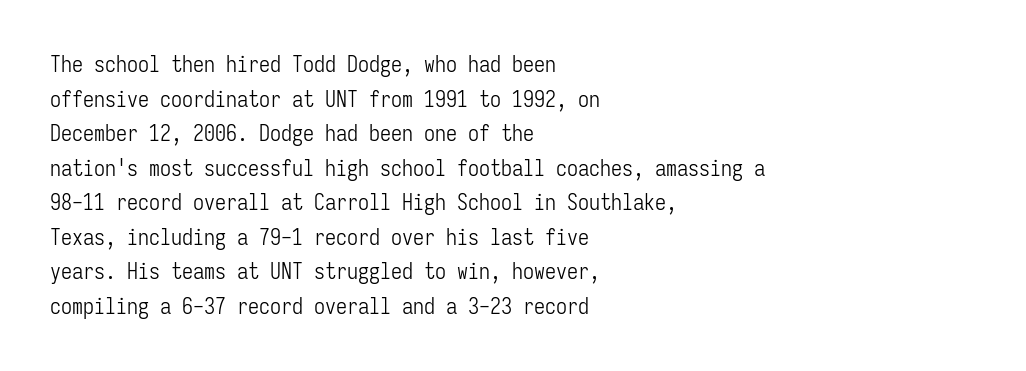
The image shows 22 px text type, upright; set left-aligned, normal line spacing (1.57x), normal letter spacing, not underlined.
